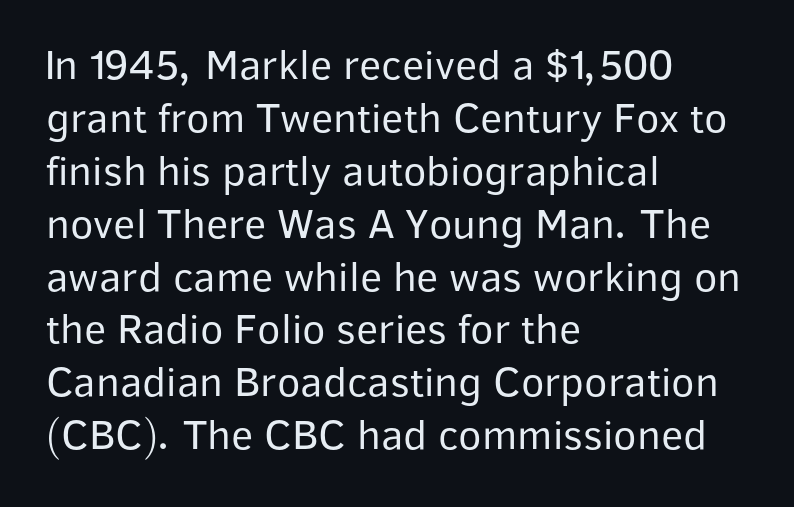
{"serif": "no", "italic": "no", "bold": "no", "weight": "regular", "width": "normal", "stroke_contrast": "low", "x_height": "medium", "monospaced": "no", "underline": "no", "align": "left", "line_spacing_ratio": 1.23, "letter_spacing": "normal", "letter_spacing_em": 0.0, "glyph_px": 43}
